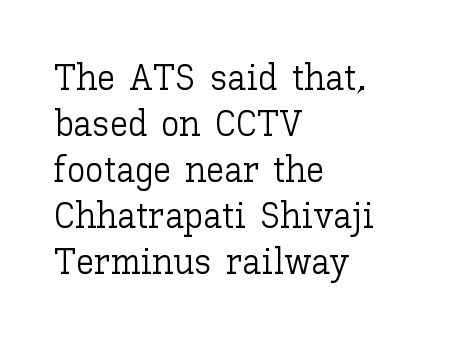
{"italic": "no", "bold": "no", "weight": "light", "width": "normal", "stroke_contrast": "low", "x_height": "medium", "monospaced": "no", "underline": "no", "align": "left", "line_spacing_ratio": 1.24, "letter_spacing": "normal", "letter_spacing_em": 0.0, "glyph_px": 37}
